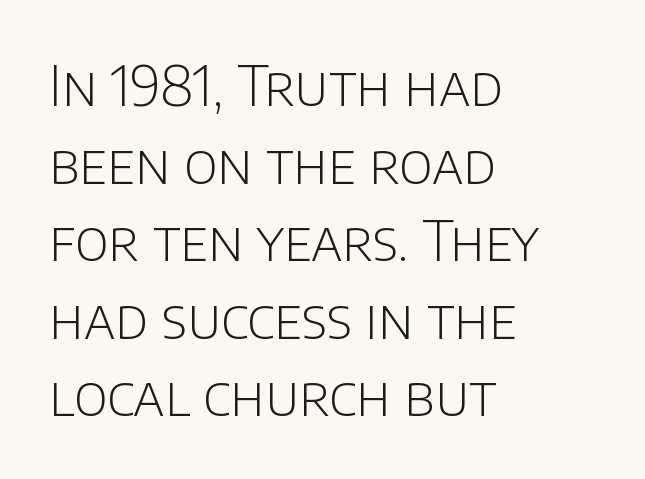
Q: Is the text bold? A: No.
Q: Is the text italic (slanted)? A: No, it is upright.
Q: Is the typeface a serif or a sans-serif typeface? A: Sans-serif.
Q: Is the text underlined? A: No.
Q: How is the paragraph aligned? A: Left-aligned.
Q: Is the spacing between letters normal or unusually wide? A: Normal.
Q: Is the spacing between lines tight, normal or loose? A: Normal.
Q: Width (condensed, normal, or wide)? A: Normal.
Q: Stroke contrast? A: Low.
Q: x-height? A: Large.
Q: Monospaced? A: No.
